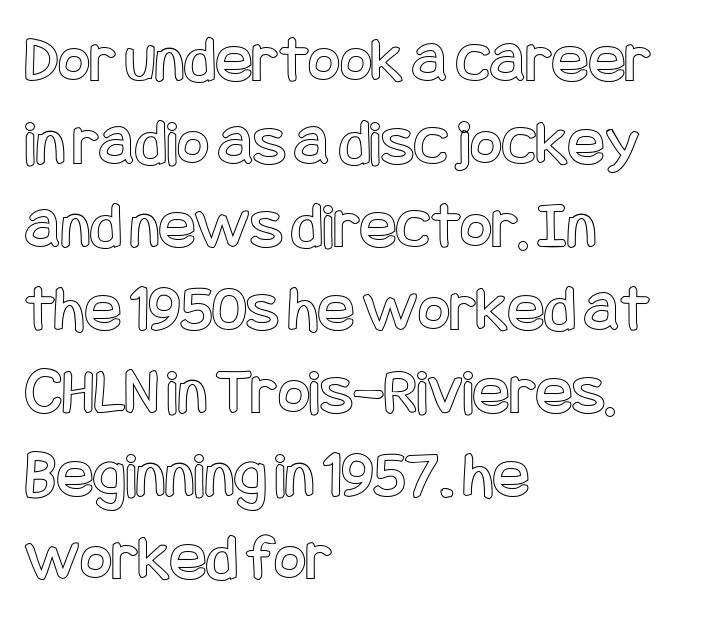
{"italic": "no", "width": "condensed", "x_height": "large", "underline": "no", "align": "left", "line_spacing_ratio": 1.22, "letter_spacing": "normal", "letter_spacing_em": 0.0, "glyph_px": 68}
